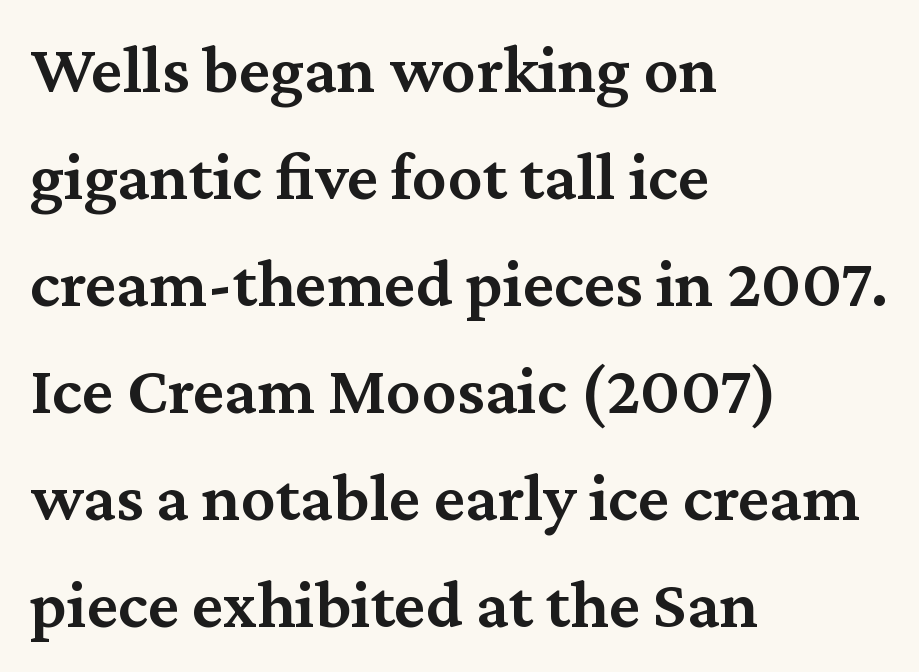
The image shows 69 px semibold serif type, upright; set left-aligned, normal line spacing (1.55x), normal letter spacing, not underlined; medium stroke contrast and a medium x-height.
